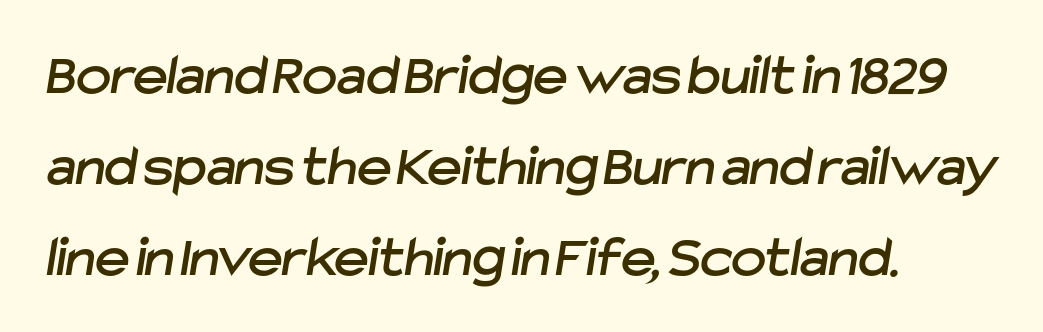
{"serif": "no", "width": "normal", "stroke_contrast": "low", "x_height": "medium", "monospaced": "no", "underline": "no", "align": "left", "line_spacing": "normal", "line_spacing_ratio": 1.54, "letter_spacing": "normal", "letter_spacing_em": 0.0, "glyph_px": 59}
